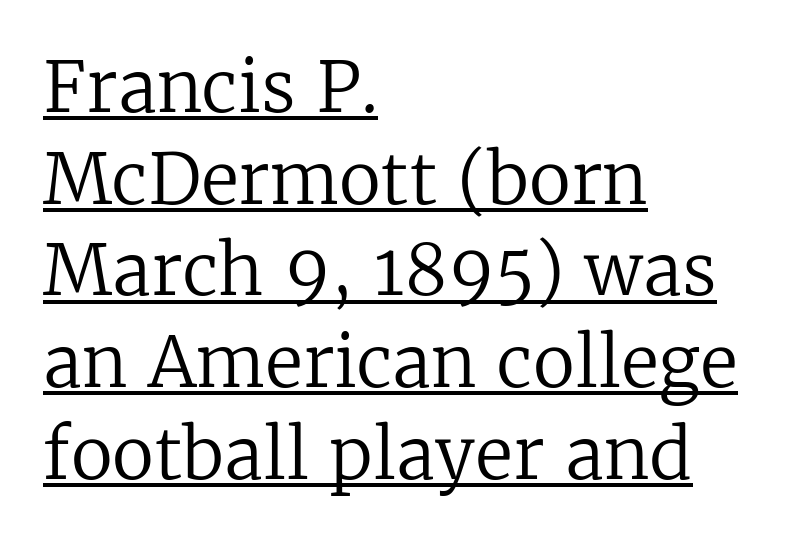
The gaps between neighbouring characters are ordinary and unremarkable. The font sits on the lighter half of the weight spectrum, regular included. Each line starts at the same left margin while the right side varies. Proportional: the letters do not fall into vertical columns. The axis of the letterforms is exactly vertical. The passage shown is underscored from start to finish.
